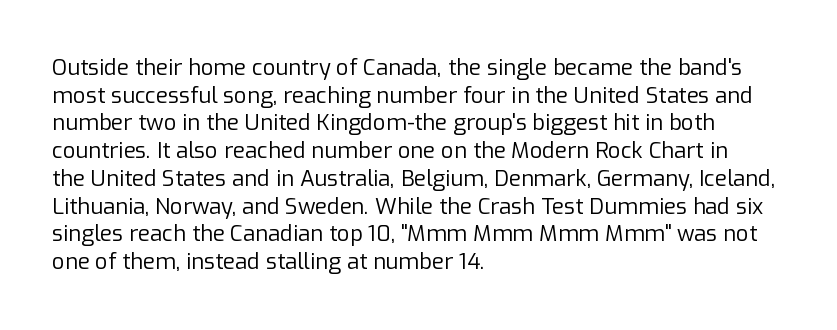
The typeface has the unassuming heft of standard copy or less. Vertical strokes here are truly vertical. A clean baseline with only descenders dipping below it. Default kerning and tracking; the words read as compact shapes.
